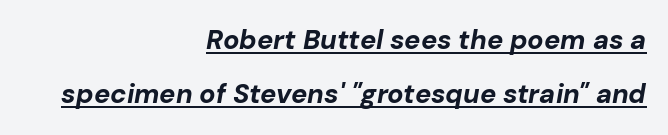
These lines keep a tight, regular rhythm from letter to letter. Typesetter's note: full bold, strokes at maximum text heaviness. This sample trades compactness for vertical openness between lines. The paragraph has a hard right edge and a soft left edge. Slanted lettering throughout.
